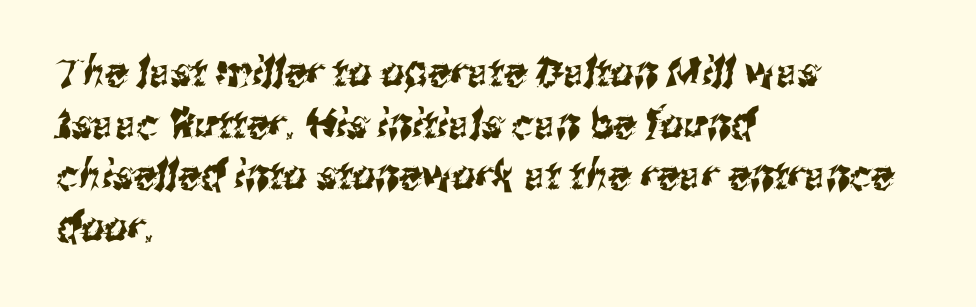
The face used here is proportionally spaced, like ordinary book or web type. Observe the absence of serifs on each vertical stroke in this sample. Leading: standard. The strip under each line holds only bare page.
